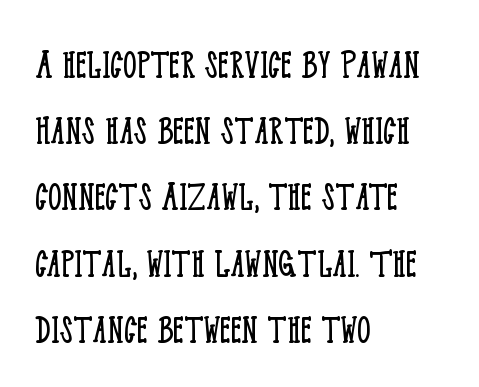
{"serif": "yes", "italic": "no", "bold": "no", "weight": "light", "width": "condensed", "stroke_contrast": "low", "x_height": "large", "monospaced": "no", "underline": "no", "align": "left", "line_spacing": "normal", "line_spacing_ratio": 1.54, "letter_spacing": "normal", "letter_spacing_em": 0.0, "glyph_px": 43}
